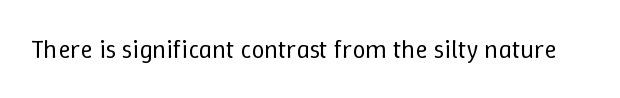
{"italic": "no", "bold": "no", "underline": "no", "letter_spacing": "normal", "letter_spacing_em": 0.0, "glyph_px": 26}
